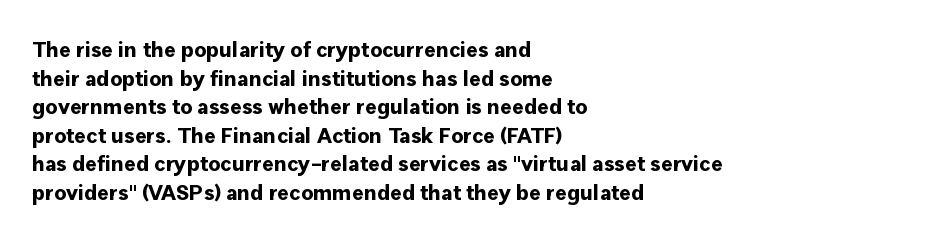
Q: Is the text bold? A: Yes.
Q: Is the text italic (slanted)? A: No, it is upright.
Q: Is the text underlined? A: No.
Q: How is the paragraph aligned? A: Left-aligned.
Q: Is the spacing between letters normal or unusually wide? A: Normal.
Q: Is the spacing between lines tight, normal or loose? A: Normal.
